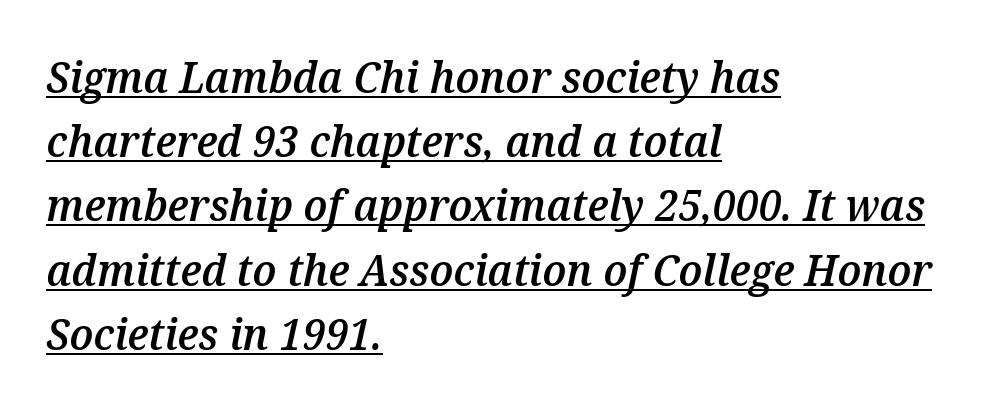
{"italic": "yes", "lean": "right", "slant_degrees": 12, "bold": "semi", "weight": "semibold", "width": "normal", "stroke_contrast": "medium", "x_height": "medium", "monospaced": "no", "underline": "yes", "align": "left", "line_spacing": "normal", "line_spacing_ratio": 1.46, "letter_spacing": "normal", "letter_spacing_em": 0.0, "glyph_px": 44}
